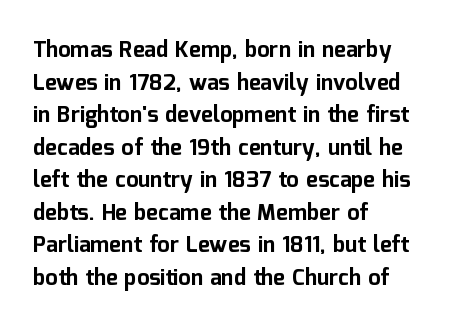
The letters stand straight up with perfectly vertical stems. Vertical spacing — default. Beneath every word, the page is bare. Typeset ragged right — the left edge is the straight one.
